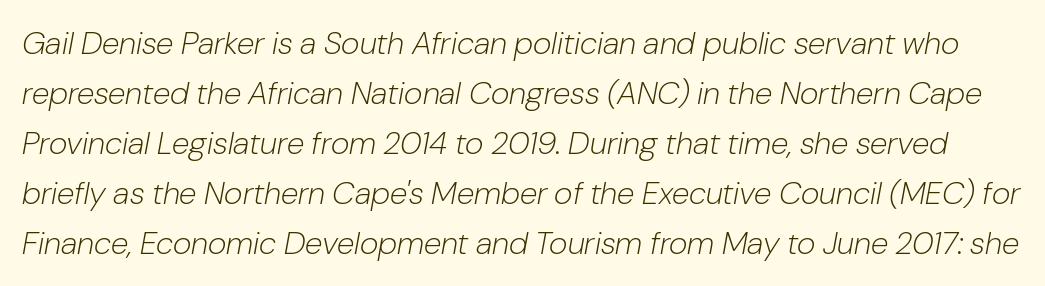
These lines sit exactly where default settings would place them. Unbolded letterforms with no extra heft. Varying glyph widths throughout — classic text-font behaviour. No extra tracking has been applied to these lines. Rule under the text: the space is simply empty. The font's italic variant was chosen for this text.
